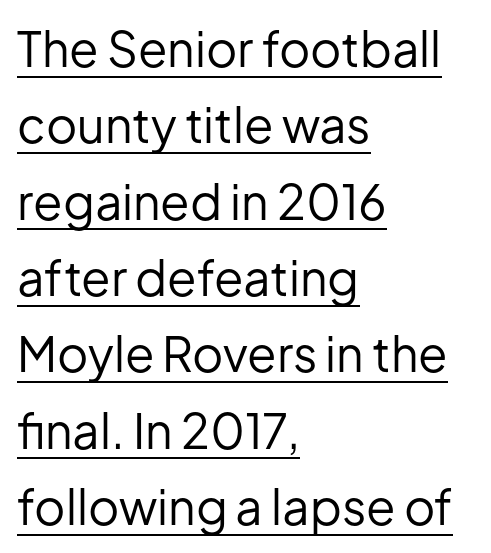
The image shows 48 px regular-weight sans-serif type, upright; set left-aligned, normal line spacing (1.59x), normal letter spacing, underlined; low stroke contrast and a medium x-height.
